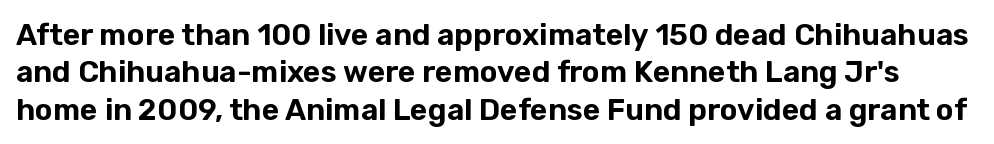
The image shows 30 px sans-serif type, upright; set normal line spacing (1.25x), normal letter spacing, not underlined; low stroke contrast and a medium x-height.
